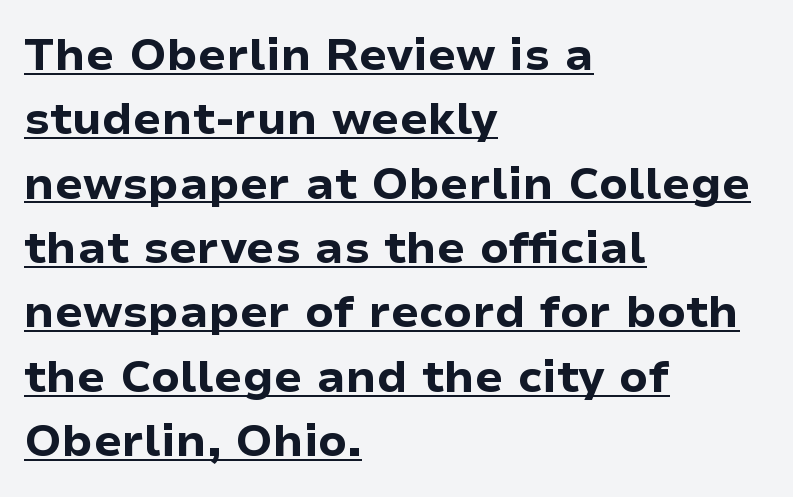
{"serif": "no", "italic": "no", "bold": "yes", "weight": "bold", "width": "normal", "stroke_contrast": "low", "x_height": "medium", "monospaced": "no", "underline": "yes", "align": "left", "line_spacing": "normal", "line_spacing_ratio": 1.43, "letter_spacing": "normal", "letter_spacing_em": 0.0, "glyph_px": 45}
